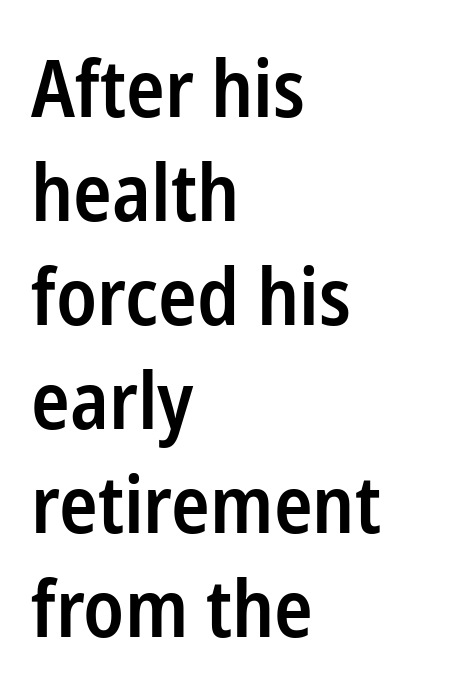
Every character sits straight up, as roman type does. The rows are spaced the way most documents space them. The text was rendered using a sans face with plain stroke endings. Does extra space separate the letters? No, they use regular spacing.
